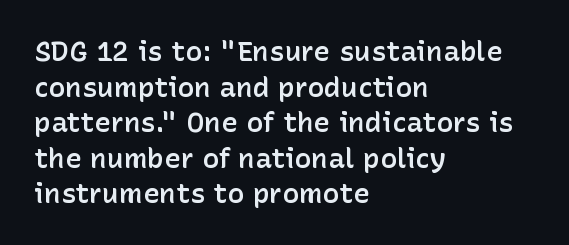
The image shows 28 px semibold sans-serif type, upright; set left-aligned, normal line spacing (1.27x), normal letter spacing, not underlined; low stroke contrast and a medium x-height.
